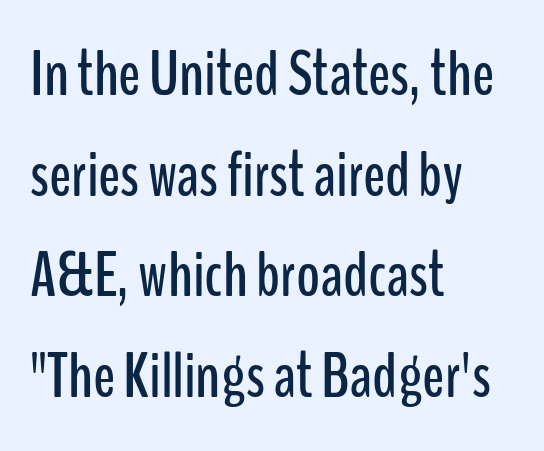
{"serif": "no", "italic": "no", "width": "condensed", "stroke_contrast": "low", "x_height": "medium", "monospaced": "no", "underline": "no", "align": "left", "line_spacing": "normal", "line_spacing_ratio": 1.55, "letter_spacing": "normal", "letter_spacing_em": 0.0, "glyph_px": 65}
